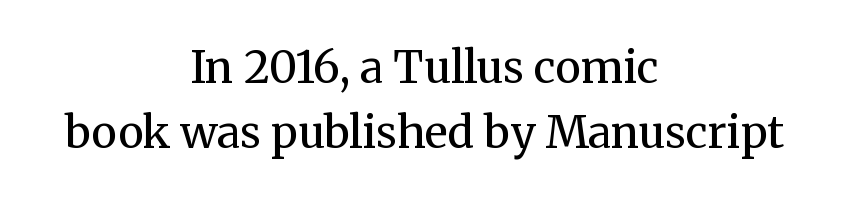
Q: Is the text bold? A: No.
Q: Is the text italic (slanted)? A: No, it is upright.
Q: Is the typeface a serif or a sans-serif typeface? A: Serif.
Q: Is the text underlined? A: No.
Q: How is the paragraph aligned? A: Centered.
Q: Is the spacing between letters normal or unusually wide? A: Normal.
Q: Is the spacing between lines tight, normal or loose? A: Normal.
Q: Width (condensed, normal, or wide)? A: Normal.
Q: Stroke contrast? A: Medium.
Q: x-height? A: Medium.
Q: Monospaced? A: No.
